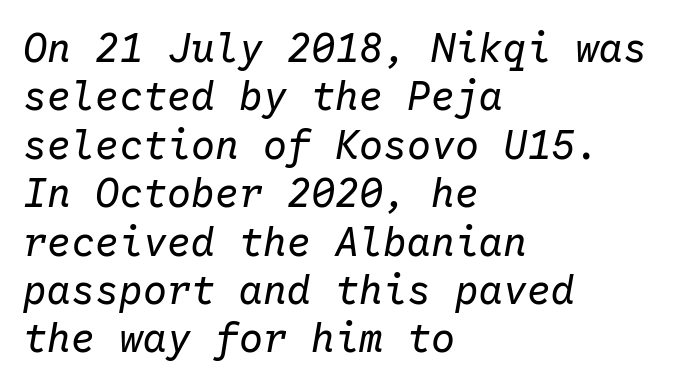
Q: Is the text bold? A: No.
Q: Is the text italic (slanted)? A: Yes, it leans right by about 10 degrees.
Q: Is the text underlined? A: No.
Q: How is the paragraph aligned? A: Left-aligned.
Q: Is the spacing between letters normal or unusually wide? A: Normal.
Q: Width (condensed, normal, or wide)? A: Normal.
Q: Stroke contrast? A: Low.
Q: x-height? A: Medium.
Q: Monospaced? A: Yes.
